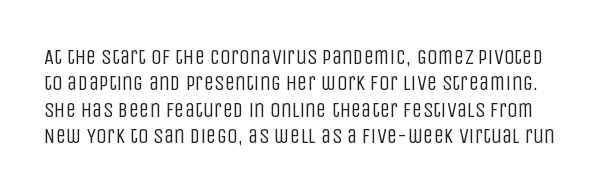
The image shows 21 px text type, upright; set normal line spacing (1.26x), normal letter spacing, not underlined.
